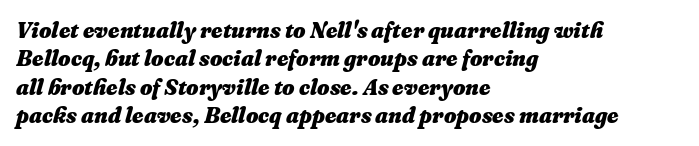
The image shows 22 px bold type, italic (leaning right); set left-aligned, normal line spacing (1.29x), normal letter spacing, not underlined.
